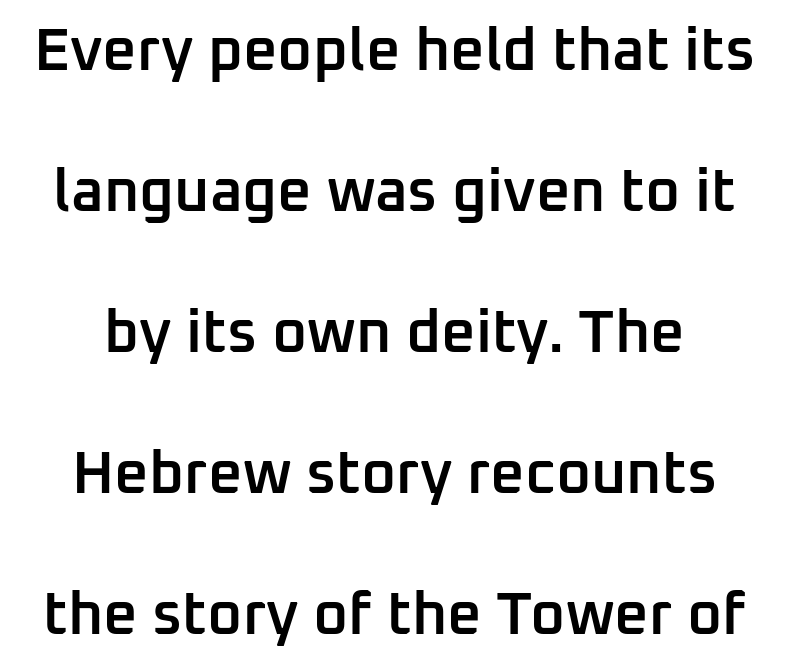
{"serif": "no", "italic": "no", "bold": "semi", "weight": "semibold", "width": "normal", "stroke_contrast": "low", "x_height": "medium", "monospaced": "no", "underline": "no", "line_spacing": "loose", "line_spacing_ratio": 2.35, "letter_spacing": "normal", "letter_spacing_em": 0.0, "glyph_px": 60}
